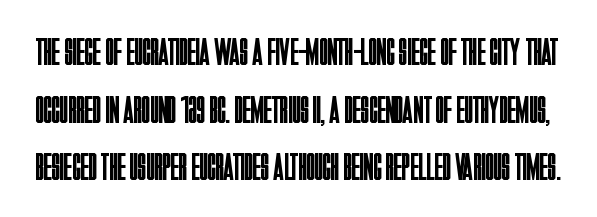
Every stem runs plumb, perpendicular to the baseline. Evenly set lines give the paragraph a standard silhouette. Is this a fixed-width face? No — the glyphs have proportional, varying widths. The face used here is a sans, in the tradition of grotesques and geometrics.
